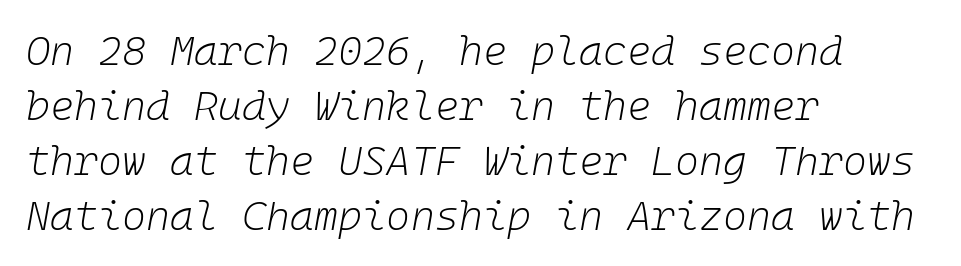
Q: Is the text bold? A: No.
Q: Is the text italic (slanted)? A: Yes, it leans right by about 10 degrees.
Q: Is the text underlined? A: No.
Q: How is the paragraph aligned? A: Left-aligned.
Q: Is the spacing between letters normal or unusually wide? A: Normal.
Q: Is the spacing between lines tight, normal or loose? A: Normal.
Q: Width (condensed, normal, or wide)? A: Normal.
Q: Stroke contrast? A: Low.
Q: x-height? A: Medium.
